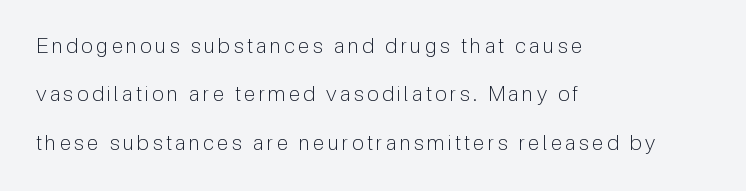
{"italic": "no", "bold": "no", "underline": "no", "align": "left", "line_spacing": "loose", "line_spacing_ratio": 2.3, "glyph_px": 21}
